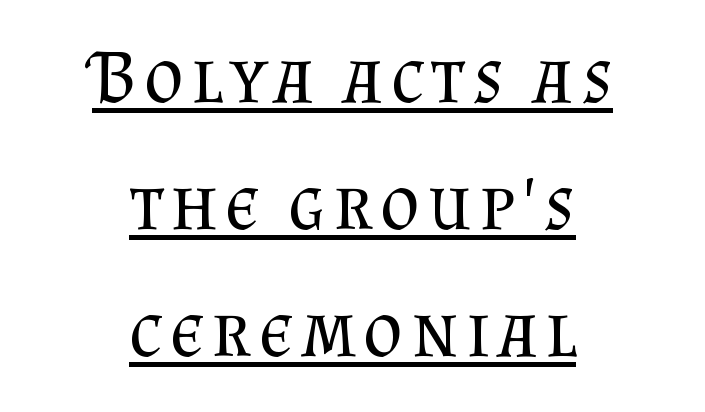
{"serif": "yes", "italic": "no", "bold": "no", "weight": "regular", "width": "normal", "stroke_contrast": "medium", "x_height": "small", "monospaced": "no", "underline": "yes", "align": "center", "line_spacing": "normal", "line_spacing_ratio": 1.67, "glyph_px": 76}
